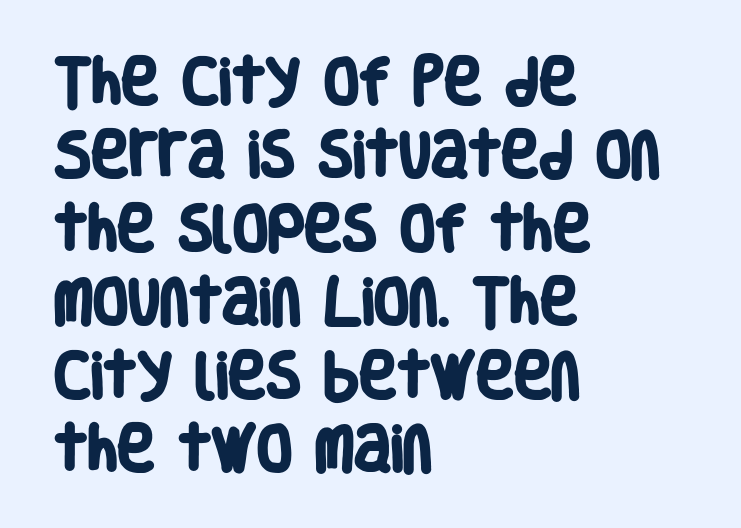
The image shows 51 px heavy, condensed sans-serif type; set left-aligned, normal line spacing (1.44x), normal letter spacing, not underlined; low stroke contrast and a large x-height.
